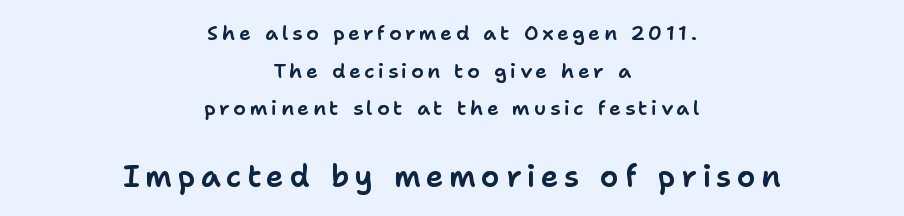
The image shows 30 px sans-serif type, upright; set centered, line spacing 1.88x, not underlined; the second (bottom) block is 1.5x larger; low stroke contrast and a medium x-height.
